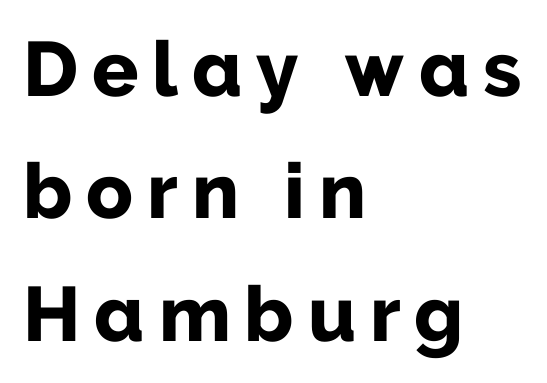
The image shows 77 px bold sans-serif type, upright; set left-aligned, normal line spacing (1.59x), not underlined; low stroke contrast and a medium x-height.
